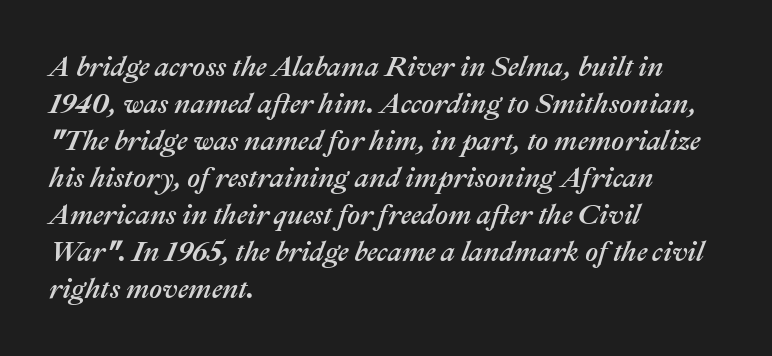
{"italic": "yes", "lean": "right", "slant_degrees": 22, "width": "normal", "stroke_contrast": "medium", "x_height": "medium", "monospaced": "no", "underline": "no", "align": "left", "line_spacing": "normal", "line_spacing_ratio": 1.32, "letter_spacing": "normal", "letter_spacing_em": 0.0, "glyph_px": 28}
